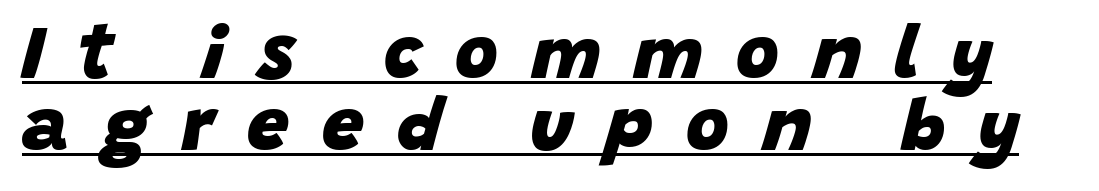
{"italic": "yes", "lean": "right", "slant_degrees": 15, "bold": "yes", "weight": "heavy", "width": "normal", "stroke_contrast": "low", "x_height": "large", "monospaced": "no", "underline": "yes", "line_spacing": "tight", "line_spacing_ratio": 0.97, "letter_spacing": "wide", "letter_spacing_em": 0.45, "glyph_px": 74}
